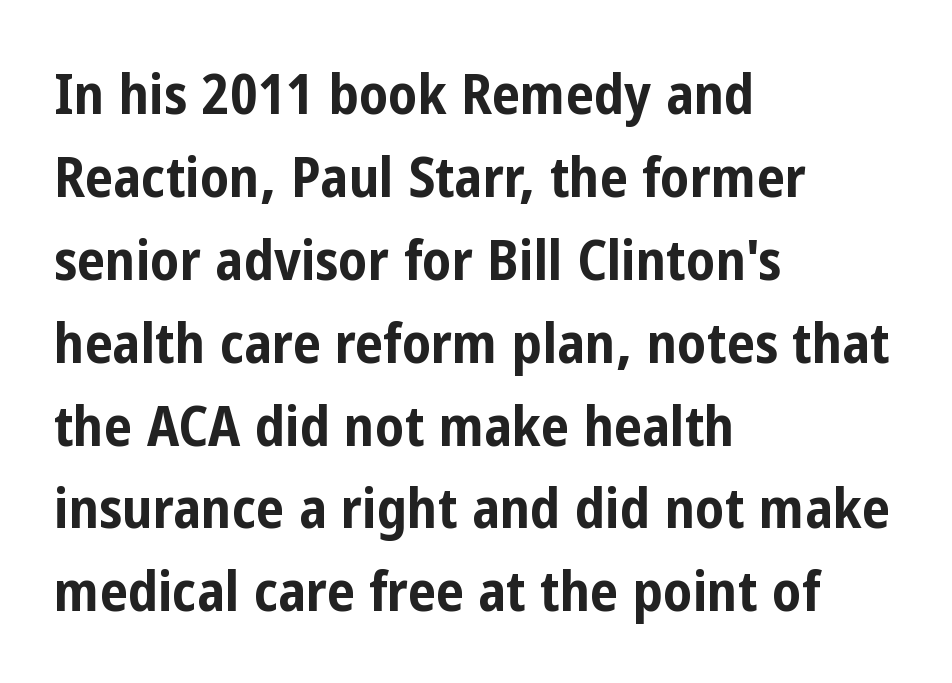
A typesetter would call this proportional, since set widths differ per character. The face used here is a sans, in the tradition of grotesques and geometrics. Beneath every word, the page is bare. The face used here is rendered with its standard letterfit.
